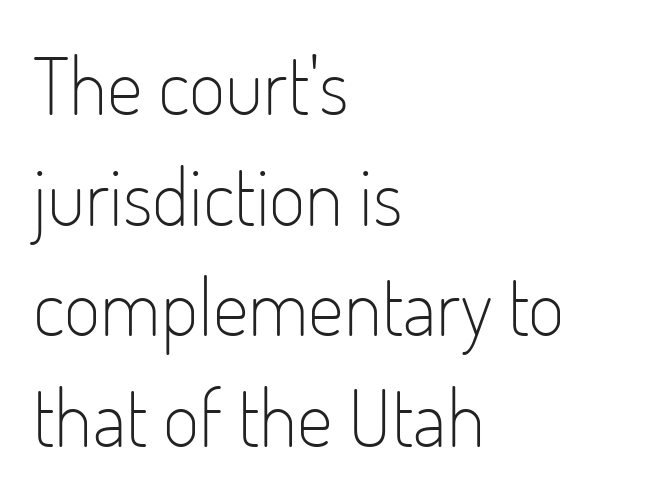
{"serif": "no", "italic": "no", "bold": "no", "weight": "light", "width": "condensed", "stroke_contrast": "low", "x_height": "small", "monospaced": "no", "underline": "no", "align": "left", "line_spacing": "normal", "line_spacing_ratio": 1.4, "letter_spacing": "normal", "letter_spacing_em": 0.0, "glyph_px": 79}
